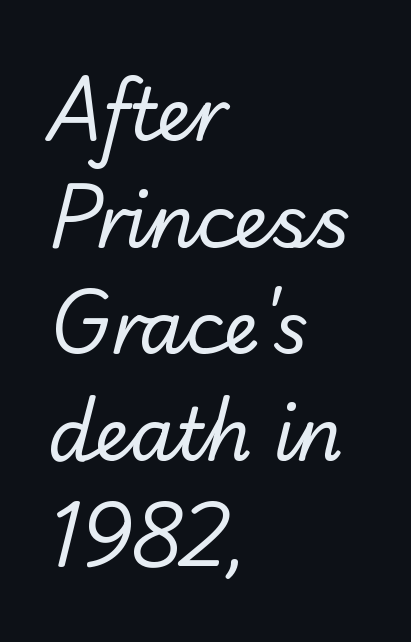
The image shows 72 px regular-weight sans-serif type; set left-aligned, normal line spacing (1.48x), normal letter spacing, not underlined; low stroke contrast and a small x-height.
